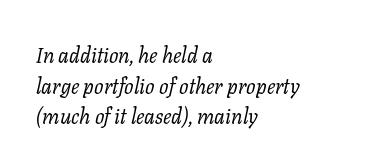
The image shows 21 px text type, italic (leaning right); set left-aligned, normal line spacing (1.46x), normal letter spacing, not underlined.
